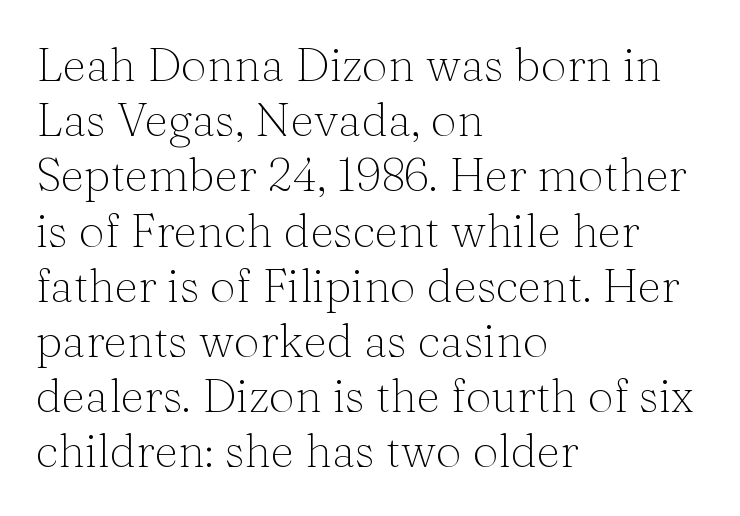
{"serif": "yes", "italic": "no", "bold": "no", "weight": "light", "width": "normal", "stroke_contrast": "medium", "x_height": "medium", "monospaced": "no", "underline": "no", "align": "left", "line_spacing_ratio": 1.2, "letter_spacing": "normal", "letter_spacing_em": 0.0, "glyph_px": 46}
